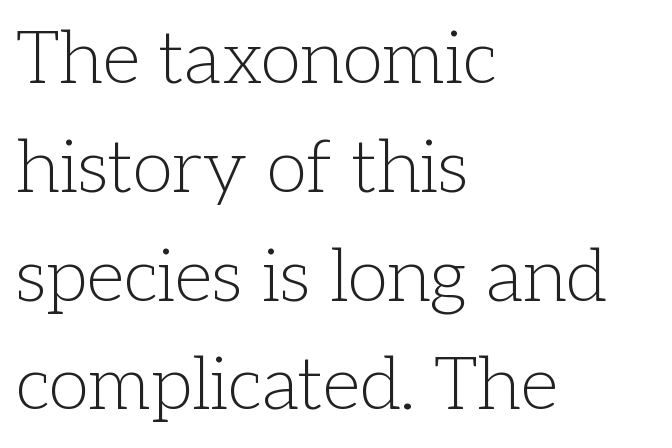
The image shows 74 px light serif type, upright; set left-aligned, normal line spacing (1.47x), normal letter spacing, not underlined; low stroke contrast and a medium x-height.
